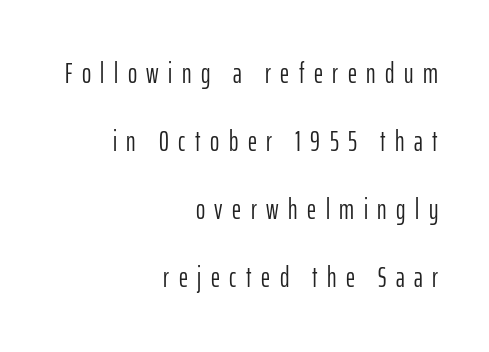
{"serif": "no", "italic": "no", "bold": "no", "weight": "light", "width": "condensed", "stroke_contrast": "low", "x_height": "medium", "monospaced": "no", "underline": "no", "align": "right", "line_spacing": "loose", "line_spacing_ratio": 2.43, "letter_spacing": "wide", "letter_spacing_em": 0.34, "glyph_px": 28}
